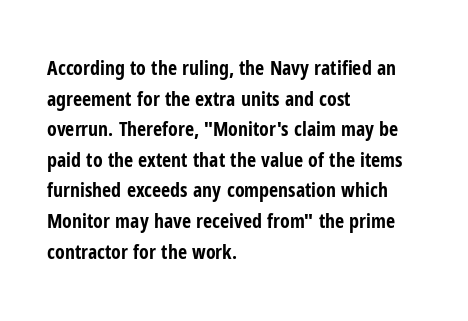
Q: Is the text bold? A: Yes.
Q: Is the text italic (slanted)? A: No, it is upright.
Q: Is the text underlined? A: No.
Q: How is the paragraph aligned? A: Left-aligned.
Q: Is the spacing between letters normal or unusually wide? A: Normal.
Q: Is the spacing between lines tight, normal or loose? A: Normal.
